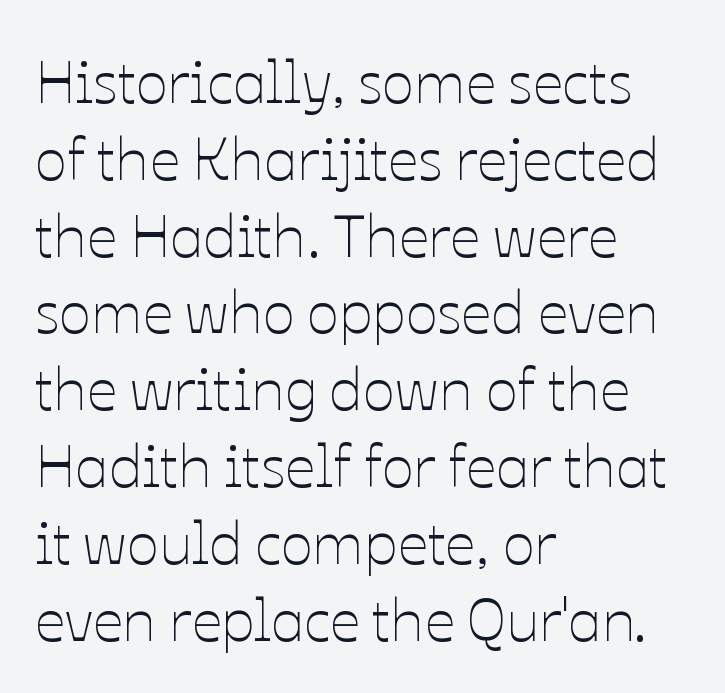
Q: Is the text bold? A: No.
Q: Is the text italic (slanted)? A: No, it is upright.
Q: Is the text underlined? A: No.
Q: How is the paragraph aligned? A: Left-aligned.
Q: Is the spacing between letters normal or unusually wide? A: Normal.
Q: Is the spacing between lines tight, normal or loose? A: Normal.
Q: Width (condensed, normal, or wide)? A: Normal.
Q: Stroke contrast? A: Low.
Q: x-height? A: Medium.
Q: Monospaced? A: No.
